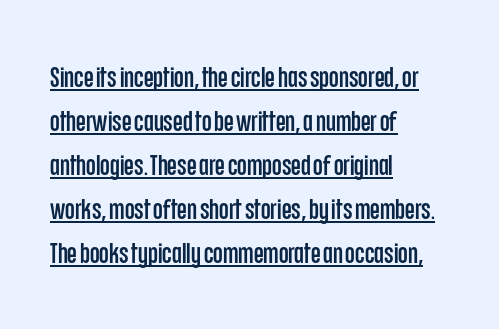
Q: Is the text italic (slanted)? A: No, it is upright.
Q: Is the typeface a serif or a sans-serif typeface? A: Sans-serif.
Q: Is the text underlined? A: Yes.
Q: How is the paragraph aligned? A: Left-aligned.
Q: Is the spacing between letters normal or unusually wide? A: Normal.
Q: Is the spacing between lines tight, normal or loose? A: Normal.
Q: Width (condensed, normal, or wide)? A: Condensed.
Q: Stroke contrast? A: Low.
Q: x-height? A: Large.
Q: Monospaced? A: No.
